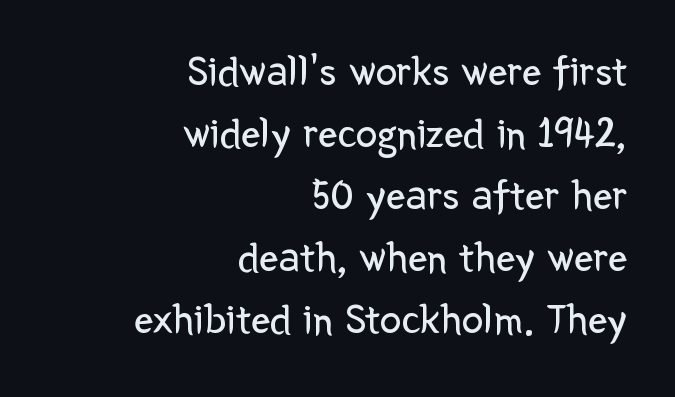
{"serif": "no", "italic": "no", "bold": "no", "weight": "regular", "width": "normal", "stroke_contrast": "low", "x_height": "medium", "monospaced": "no", "underline": "no", "align": "right", "line_spacing": "normal", "line_spacing_ratio": 1.44, "letter_spacing": "normal", "letter_spacing_em": 0.0, "glyph_px": 43}
